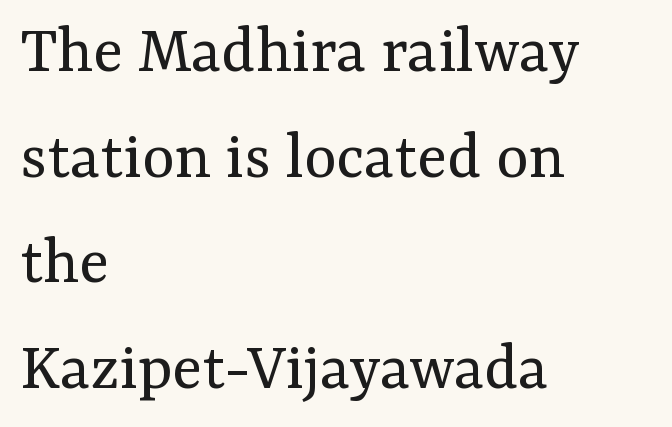
Q: Is the text bold? A: No.
Q: Is the text italic (slanted)? A: No, it is upright.
Q: Is the typeface a serif or a sans-serif typeface? A: Serif.
Q: Is the text underlined? A: No.
Q: How is the paragraph aligned? A: Left-aligned.
Q: Is the spacing between letters normal or unusually wide? A: Normal.
Q: Is the spacing between lines tight, normal or loose? A: Normal.
Q: Width (condensed, normal, or wide)? A: Normal.
Q: Stroke contrast? A: Medium.
Q: x-height? A: Medium.
Q: Monospaced? A: No.
